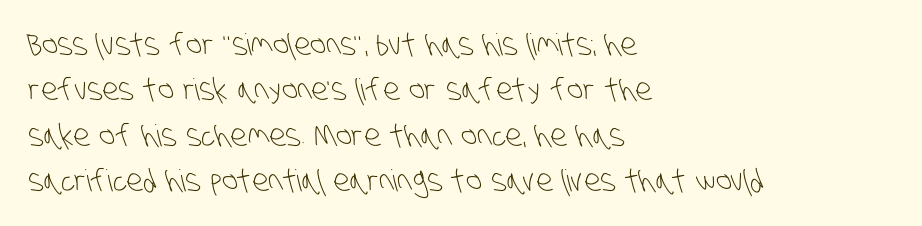
Classification — sans serif. A typesetter would call this zero additional tracking. No chunkiness to these letters — they're not bold. The gap between lines stays unmarked. The face used here is proportionally spaced, like ordinary book or web type.
